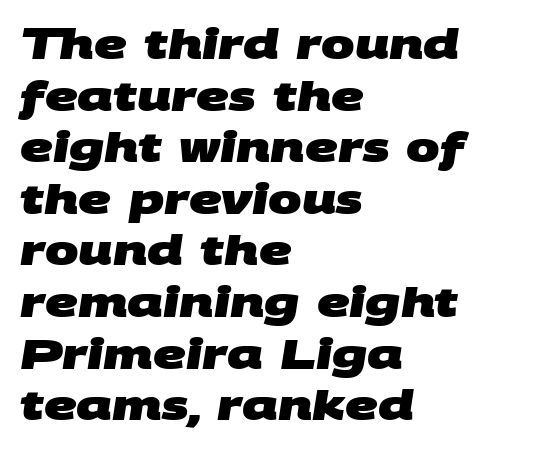
This rendering uses left alignment, leaving the right contour irregular. Each row of text sits above clean, open space. Is this a fixed-width face? No — the glyphs have proportional, varying widths. Line spacing here is normal. Weight check: bold — yes, fully. Between one letter and the next there's only the usual sliver of space.
